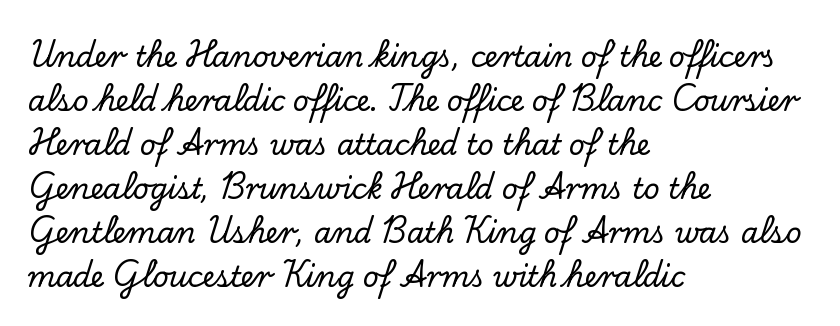
The leading is moderate, giving the passage an even texture. A bare baseline throughout the passage. Serif or sans? Serif — the stroke terminals have little feet. Default kerning and tracking; the words read as compact shapes. The letters advance in unequal steps, a hallmark of proportional type.
